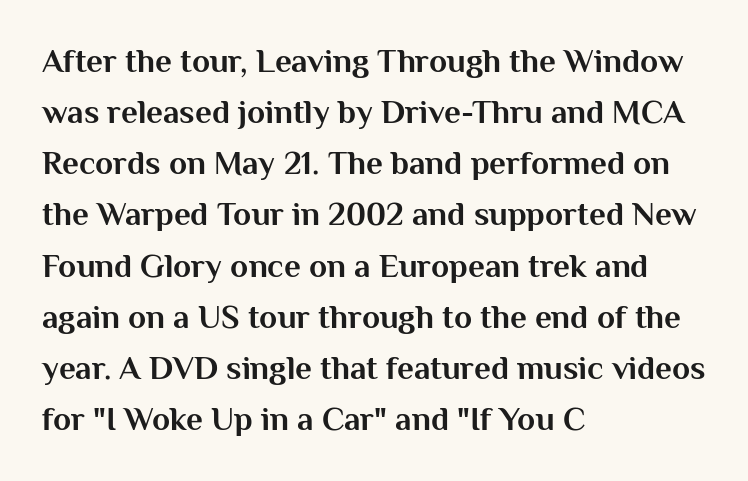
Q: Is the text bold? A: Yes.
Q: Is the text italic (slanted)? A: No, it is upright.
Q: Is the typeface a serif or a sans-serif typeface? A: Sans-serif.
Q: Is the text underlined? A: No.
Q: How is the paragraph aligned? A: Left-aligned.
Q: Is the spacing between letters normal or unusually wide? A: Normal.
Q: Is the spacing between lines tight, normal or loose? A: Normal.
Q: Width (condensed, normal, or wide)? A: Normal.
Q: Stroke contrast? A: Medium.
Q: x-height? A: Medium.
Q: Monospaced? A: No.
